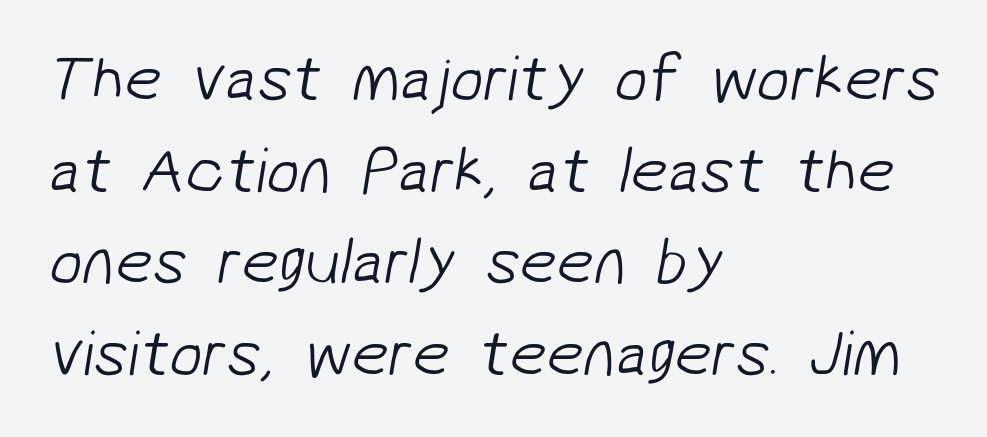
The image shows 66 px light sans-serif type; set left-aligned, normal line spacing (1.39x), normal letter spacing, not underlined; low stroke contrast and a medium x-height.
